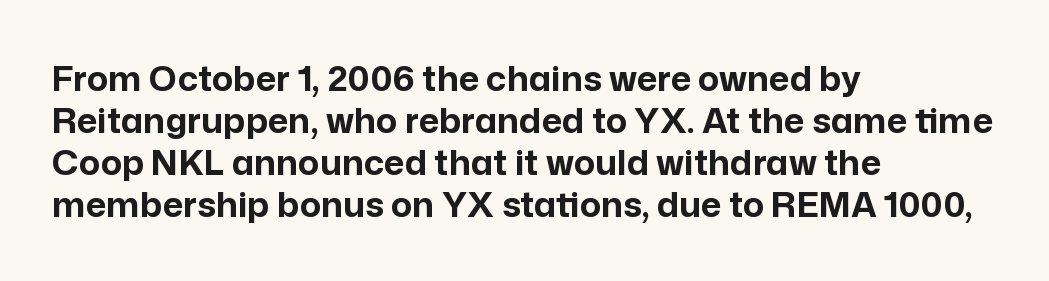
Q: Is the text bold? A: Yes.
Q: Is the text italic (slanted)? A: No, it is upright.
Q: Is the typeface a serif or a sans-serif typeface? A: Sans-serif.
Q: Is the text underlined? A: No.
Q: How is the paragraph aligned? A: Left-aligned.
Q: Is the spacing between letters normal or unusually wide? A: Normal.
Q: Width (condensed, normal, or wide)? A: Normal.
Q: Stroke contrast? A: Low.
Q: x-height? A: Medium.
Q: Monospaced? A: No.
